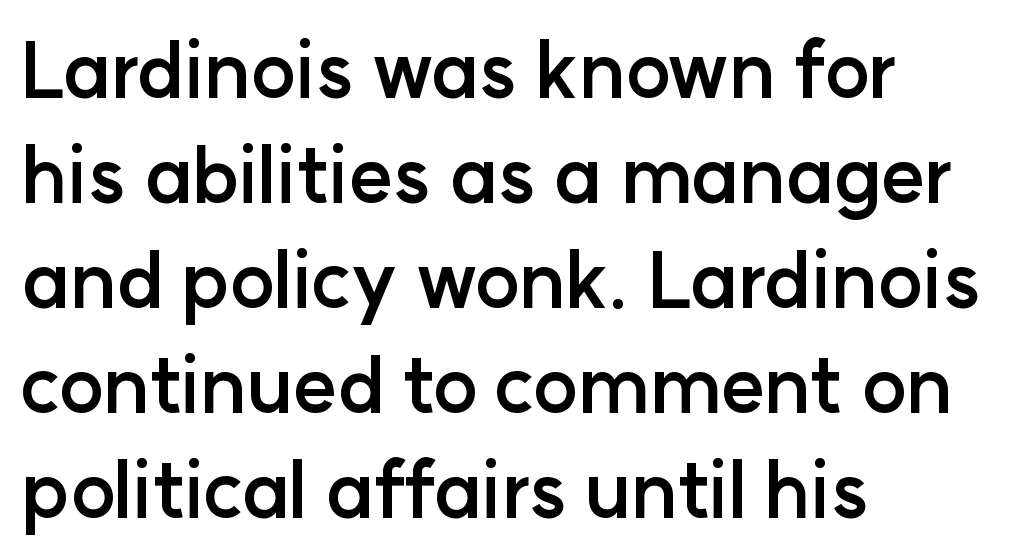
One-word summary of the alignment: left. This sample uses plain, unmodified letter spacing. Stroke thickness is high; the sample reads as a true bold. Character widths vary here, with narrow letters taking less room than wide ones. What's the leading like? Ordinary, nothing unusual. Letters rest on an invisible, unmarked baseline.
